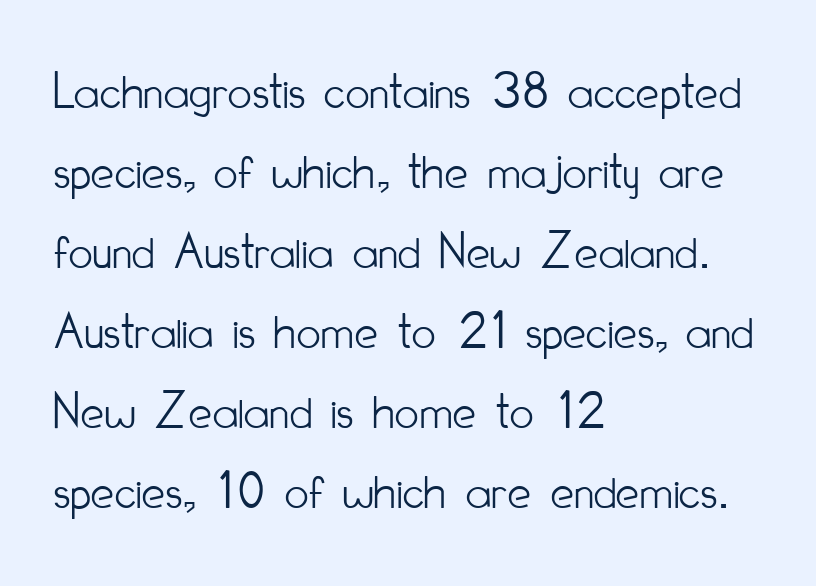
{"serif": "no", "italic": "no", "bold": "no", "weight": "light", "width": "condensed", "stroke_contrast": "low", "x_height": "small", "monospaced": "no", "underline": "no", "align": "left", "line_spacing": "normal", "line_spacing_ratio": 1.51, "letter_spacing": "normal", "letter_spacing_em": 0.0, "glyph_px": 53}
